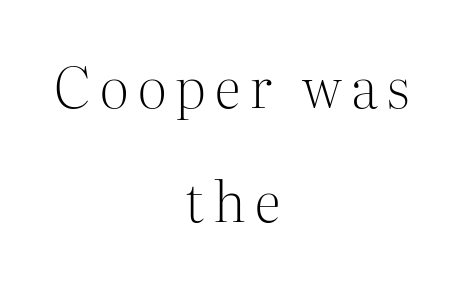
The image shows 55 px light serif type, upright; set centered, loose line spacing (2.08x), not underlined; medium stroke contrast and a medium x-height.
